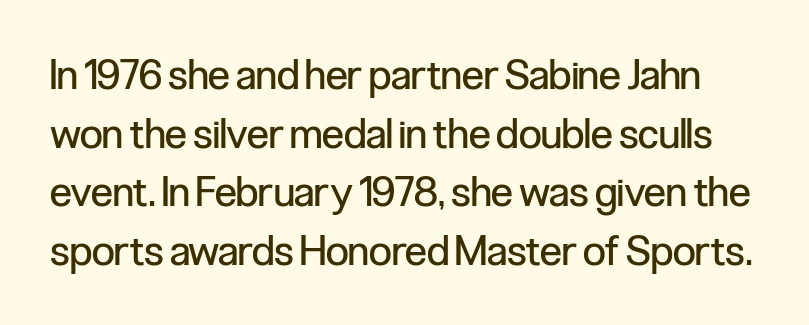
Q: Is the text bold? A: No.
Q: Is the text italic (slanted)? A: No, it is upright.
Q: Is the typeface a serif or a sans-serif typeface? A: Sans-serif.
Q: Is the text underlined? A: No.
Q: Is the spacing between letters normal or unusually wide? A: Normal.
Q: Is the spacing between lines tight, normal or loose? A: Normal.
Q: Width (condensed, normal, or wide)? A: Condensed.
Q: Stroke contrast? A: Low.
Q: x-height? A: Medium.
Q: Monospaced? A: No.
